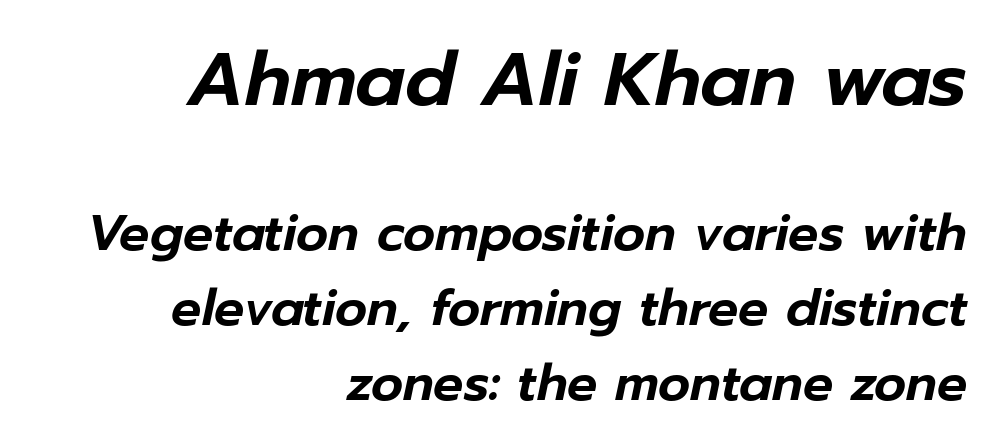
Q: Is the text italic (slanted)? A: Yes, it leans right by about 12 degrees.
Q: Is the text underlined? A: No.
Q: How is the paragraph aligned? A: Right-aligned.
Q: Is the spacing between letters normal or unusually wide? A: Normal.
Q: Is the spacing between lines tight, normal or loose? A: Normal.
Q: Which block of text is set in a larger size, the first (top) or the second (bottom)? A: The first (top) one.
Q: Width (condensed, normal, or wide)? A: Normal.
Q: Stroke contrast? A: Low.
Q: x-height? A: Medium.
Q: Monospaced? A: No.
